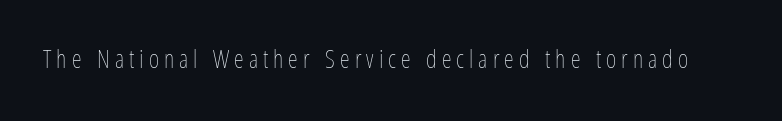
The image shows 25 px text type, upright; set unusually wide letter spacing (+0.2 em), not underlined.
